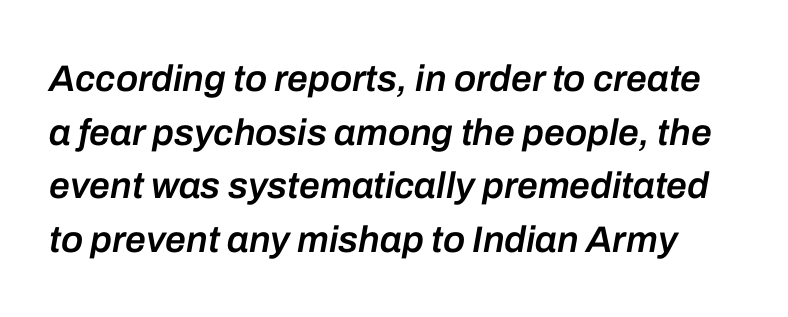
It's the slanting kind of type. Letter spacing: default. This block has exactly the height ordinary leading produces. The zone under the glyphs is completely vacant. Look at the stroke-to-counter ratio: somewhat heavy, a semibold.
